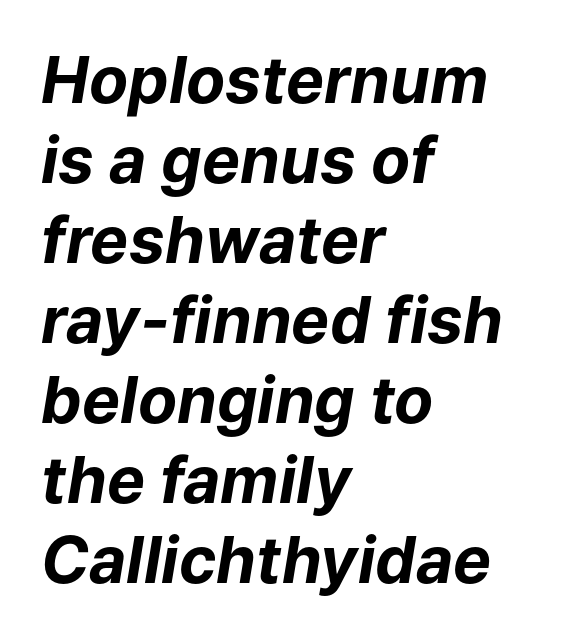
Q: Is the text bold? A: Yes.
Q: Is the text italic (slanted)? A: Yes, it leans right by about 9 degrees.
Q: Is the text underlined? A: No.
Q: How is the paragraph aligned? A: Left-aligned.
Q: Is the spacing between letters normal or unusually wide? A: Normal.
Q: Is the spacing between lines tight, normal or loose? A: Normal.
Q: Width (condensed, normal, or wide)? A: Normal.
Q: Stroke contrast? A: Low.
Q: x-height? A: Medium.
Q: Monospaced? A: No.
